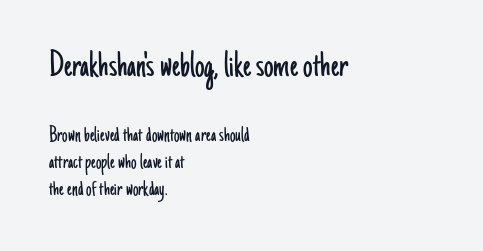
{"serif": "no", "italic": "no", "bold": "no", "weight": "light", "width": "condensed", "stroke_contrast": "low", "x_height": "small", "monospaced": "no", "underline": "no", "align": "left", "line_spacing_ratio": 1.21, "letter_spacing": "normal", "letter_spacing_em": 0.0, "larger_block": "first", "size_ratio": 1.73, "glyph_px": 38}
